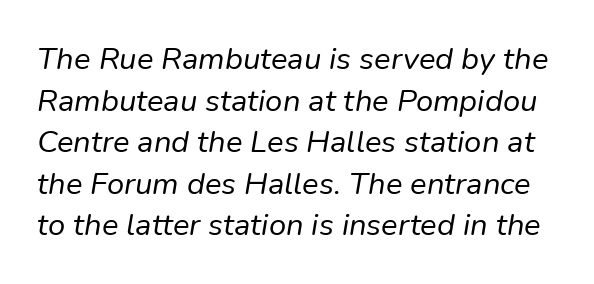
The image shows 31 px regular-weight type, italic (leaning right); set normal line spacing (1.34x), normal letter spacing, not underlined; low stroke contrast and a medium x-height.
